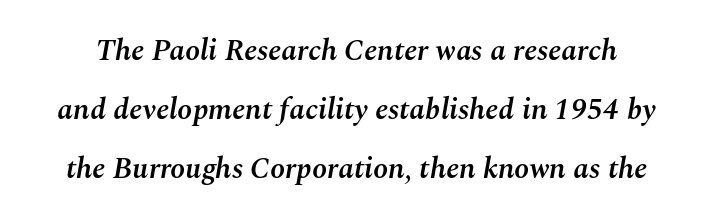
The type is set solid horizontally, with unmodified tracking. This is oblique type, the kind used for emphasis or titles. Students, observe: this is what heavily led, spacious text looks like. No word sits above an underline.
